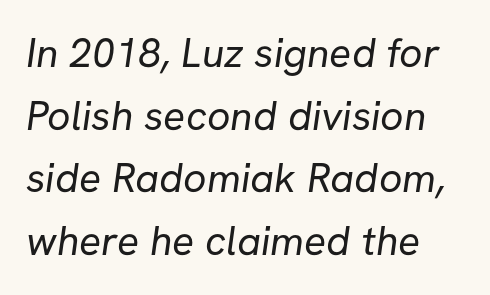
The characters display no serif detailing; their extremities are plain. The rendering uses a moderate line-height, typical for paragraphs. A typesetter would call this proportional, since set widths differ per character. Tracking here is standard; glyphs follow each other at the usual distance. Weight: regular or lighter. Honestly, there is no underline to notice here at all.
